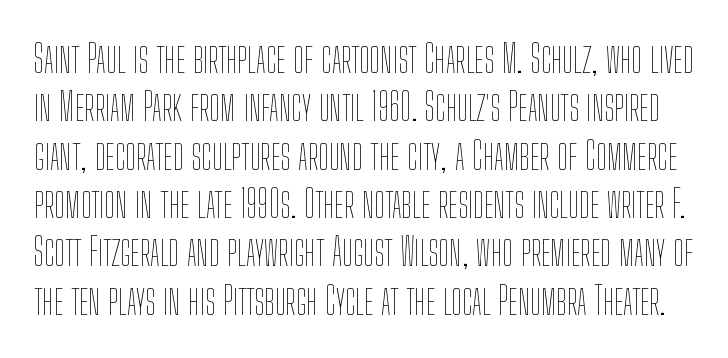
Q: Is the text bold? A: No.
Q: Is the text italic (slanted)? A: No, it is upright.
Q: Is the text underlined? A: No.
Q: Is the spacing between letters normal or unusually wide? A: Normal.
Q: Width (condensed, normal, or wide)? A: Condensed.
Q: Stroke contrast? A: Low.
Q: x-height? A: Medium.
Q: Monospaced? A: No.
